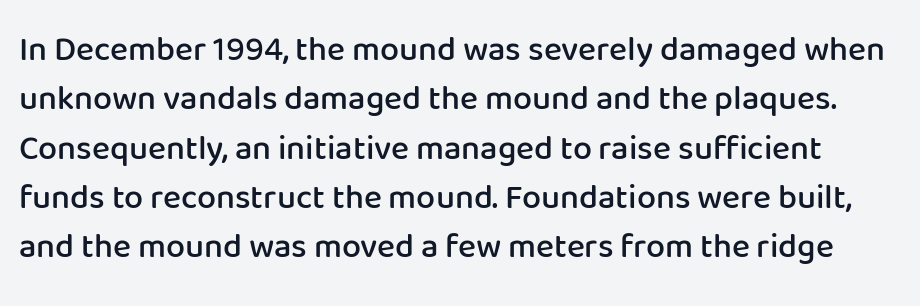
{"serif": "no", "italic": "no", "bold": "semi", "weight": "semibold", "width": "normal", "stroke_contrast": "low", "x_height": "medium", "monospaced": "no", "underline": "no", "line_spacing": "normal", "line_spacing_ratio": 1.45, "letter_spacing": "normal", "letter_spacing_em": 0.0, "glyph_px": 34}
